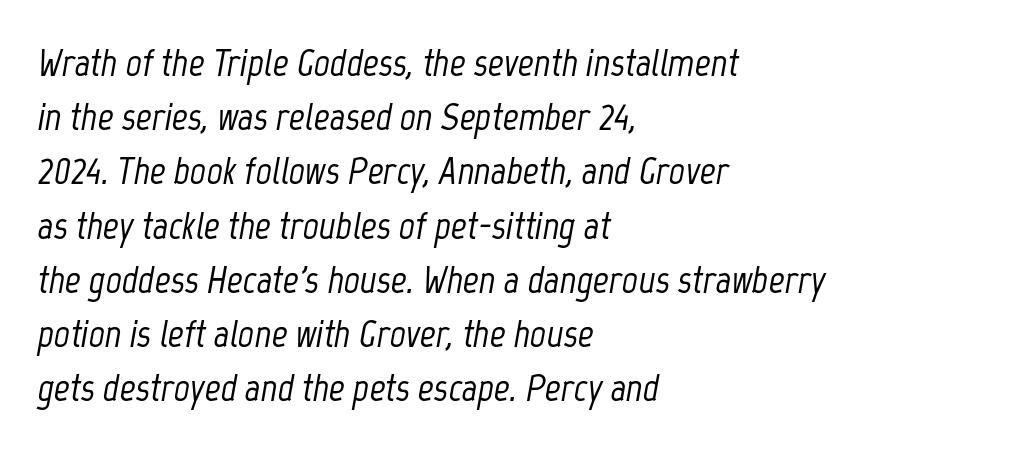
{"italic": "yes", "lean": "right", "slant_degrees": 12, "width": "condensed", "stroke_contrast": "low", "x_height": "medium", "monospaced": "no", "underline": "no", "align": "left", "line_spacing": "normal", "line_spacing_ratio": 1.39, "letter_spacing": "normal", "letter_spacing_em": 0.0, "glyph_px": 39}
